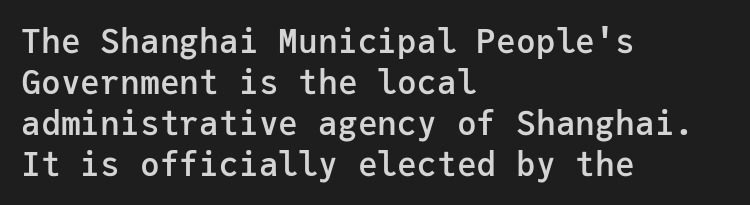
Q: Is the text bold? A: Semi-bold.
Q: Is the text italic (slanted)? A: No, it is upright.
Q: Is the typeface a serif or a sans-serif typeface? A: Sans-serif.
Q: Is the text underlined? A: No.
Q: How is the paragraph aligned? A: Left-aligned.
Q: Is the spacing between letters normal or unusually wide? A: Normal.
Q: Width (condensed, normal, or wide)? A: Normal.
Q: Stroke contrast? A: Low.
Q: x-height? A: Medium.
Q: Monospaced? A: Yes.
